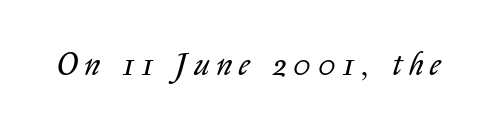
These lines were composed using italics. Think standard paragraph weight, or any step lighter than that. Beneath every word, the page is bare. The type is letterspaced generously, with wide tracking.
